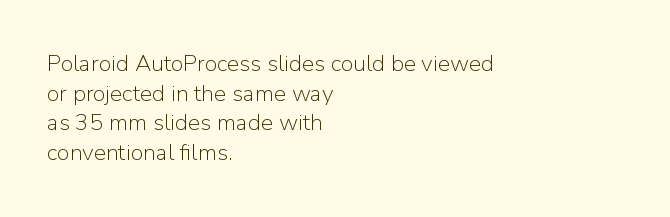
Q: Is the text bold? A: No.
Q: Is the text italic (slanted)? A: No, it is upright.
Q: Is the text underlined? A: No.
Q: How is the paragraph aligned? A: Left-aligned.
Q: Is the spacing between letters normal or unusually wide? A: Normal.
Q: Is the spacing between lines tight, normal or loose? A: Normal.
